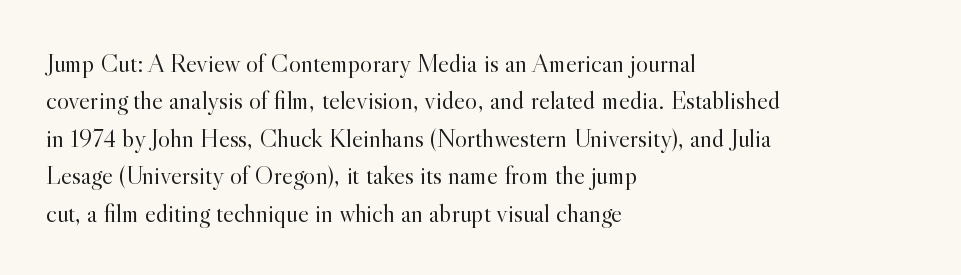
The image shows 26 px text type, upright; set left-aligned, normal line spacing (1.44x), normal letter spacing, not underlined.
